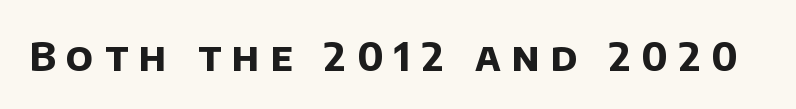
{"serif": "no", "bold": "yes", "weight": "bold", "width": "normal", "stroke_contrast": "low", "x_height": "large", "monospaced": "no", "underline": "no", "letter_spacing": "wide", "letter_spacing_em": 0.27, "glyph_px": 40}
